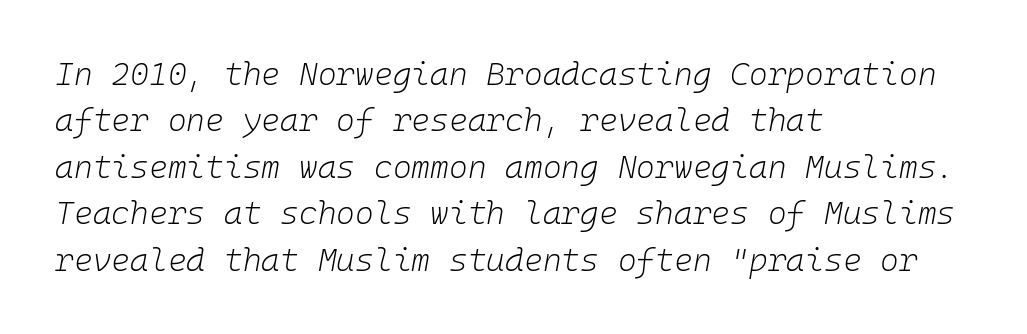
{"italic": "yes", "lean": "right", "slant_degrees": 10, "bold": "no", "weight": "light", "width": "normal", "stroke_contrast": "low", "x_height": "medium", "monospaced": "yes", "underline": "no", "align": "left", "line_spacing": "normal", "line_spacing_ratio": 1.45, "letter_spacing": "normal", "letter_spacing_em": 0.0, "glyph_px": 32}
